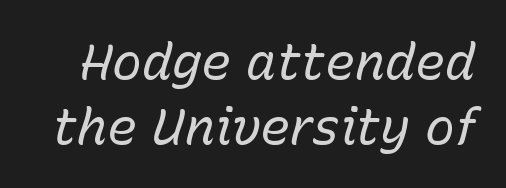
Q: Is the text bold? A: No.
Q: Is the text italic (slanted)? A: Yes, it leans right by about 15 degrees.
Q: Is the text underlined? A: No.
Q: Is the spacing between letters normal or unusually wide? A: Normal.
Q: Is the spacing between lines tight, normal or loose? A: Normal.
Q: Width (condensed, normal, or wide)? A: Normal.
Q: Stroke contrast? A: Low.
Q: x-height? A: Medium.
Q: Monospaced? A: No.
